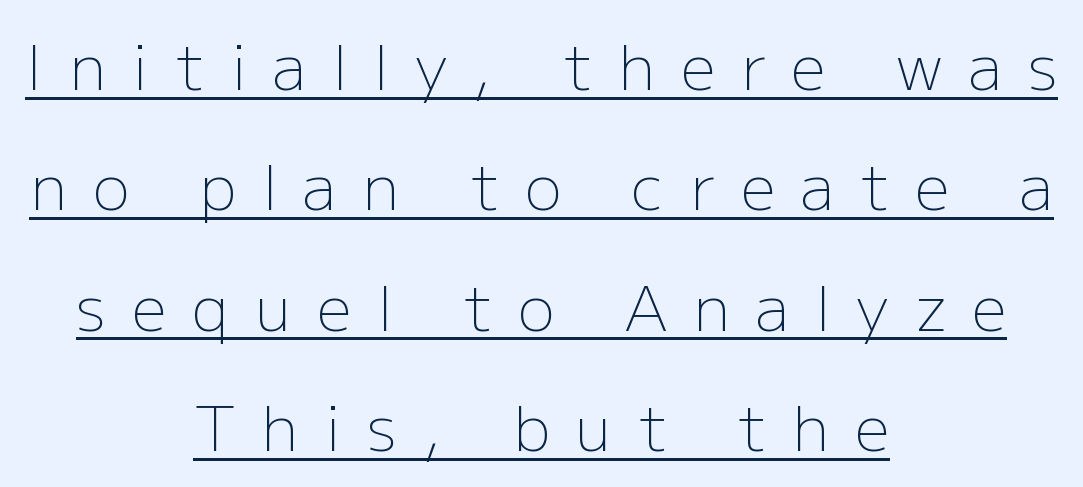
Q: Is the text bold? A: No.
Q: Is the text italic (slanted)? A: No, it is upright.
Q: Is the typeface a serif or a sans-serif typeface? A: Sans-serif.
Q: Is the text underlined? A: Yes.
Q: How is the paragraph aligned? A: Centered.
Q: Is the spacing between letters normal or unusually wide? A: Unusually wide.
Q: Is the spacing between lines tight, normal or loose? A: Loose.
Q: Width (condensed, normal, or wide)? A: Normal.
Q: Stroke contrast? A: Low.
Q: x-height? A: Medium.
Q: Monospaced? A: No.
